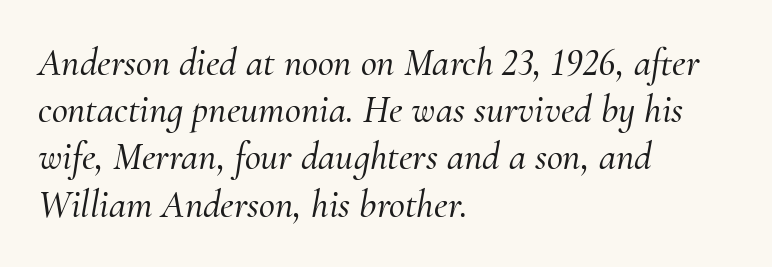
The image shows 39 px serif type, italic (leaning right); set left-aligned, line spacing 1.21x, normal letter spacing, not underlined; medium stroke contrast and a small x-height.
